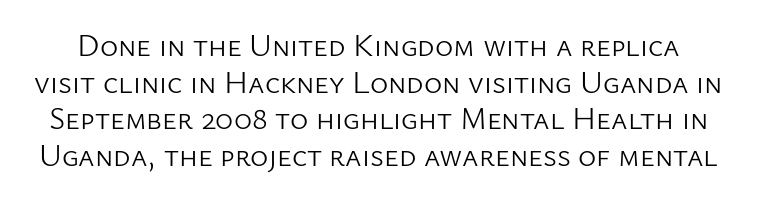
{"serif": "no", "italic": "no", "bold": "no", "weight": "light", "width": "normal", "stroke_contrast": "low", "x_height": "medium", "monospaced": "no", "underline": "no", "line_spacing_ratio": 1.18, "letter_spacing": "normal", "letter_spacing_em": 0.0, "glyph_px": 31}
